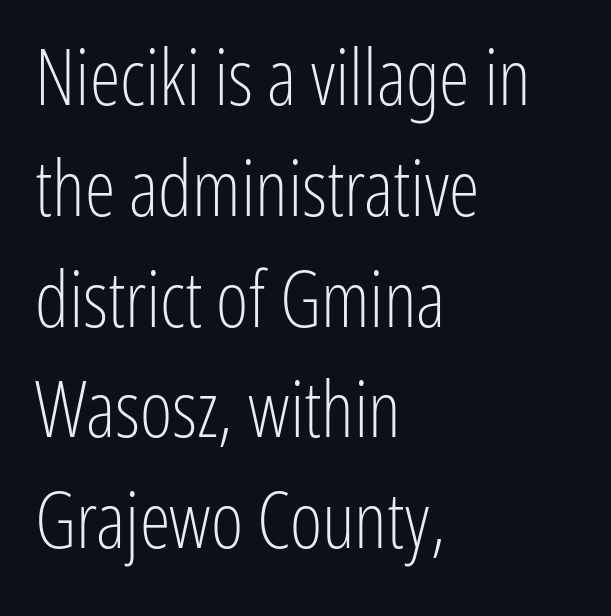
{"serif": "no", "italic": "no", "bold": "no", "weight": "light", "width": "condensed", "stroke_contrast": "low", "x_height": "medium", "monospaced": "no", "underline": "no", "align": "left", "line_spacing": "normal", "line_spacing_ratio": 1.42, "letter_spacing": "normal", "letter_spacing_em": 0.0, "glyph_px": 78}
